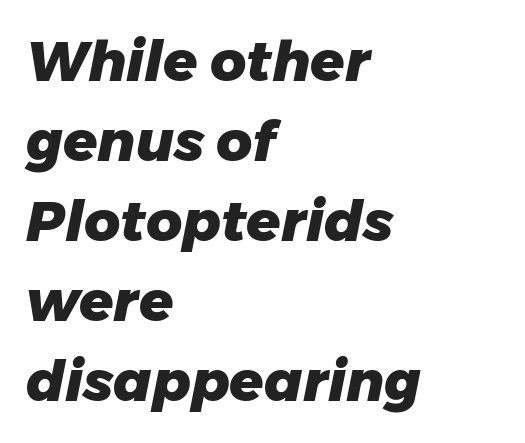
{"italic": "yes", "lean": "right", "slant_degrees": 11, "bold": "yes", "weight": "heavy", "width": "normal", "stroke_contrast": "low", "x_height": "medium", "monospaced": "no", "underline": "no", "align": "left", "line_spacing": "normal", "line_spacing_ratio": 1.43, "letter_spacing": "normal", "letter_spacing_em": 0.0, "glyph_px": 56}
